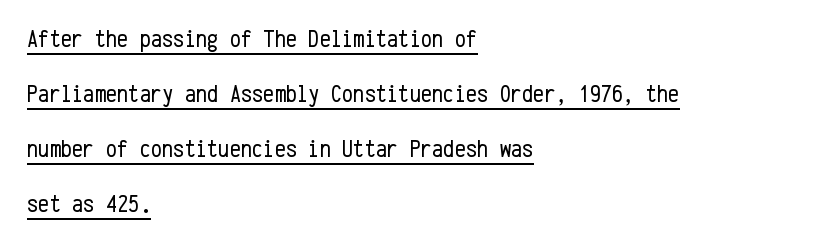
The image shows 25 px text type, upright; set left-aligned, loose line spacing (2.2x), normal letter spacing, underlined.
